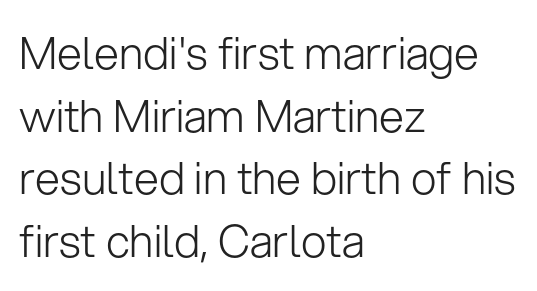
{"serif": "no", "italic": "no", "bold": "no", "weight": "light", "width": "normal", "stroke_contrast": "low", "x_height": "medium", "monospaced": "no", "underline": "no", "align": "left", "line_spacing": "normal", "line_spacing_ratio": 1.39, "letter_spacing": "normal", "letter_spacing_em": 0.0, "glyph_px": 45}
